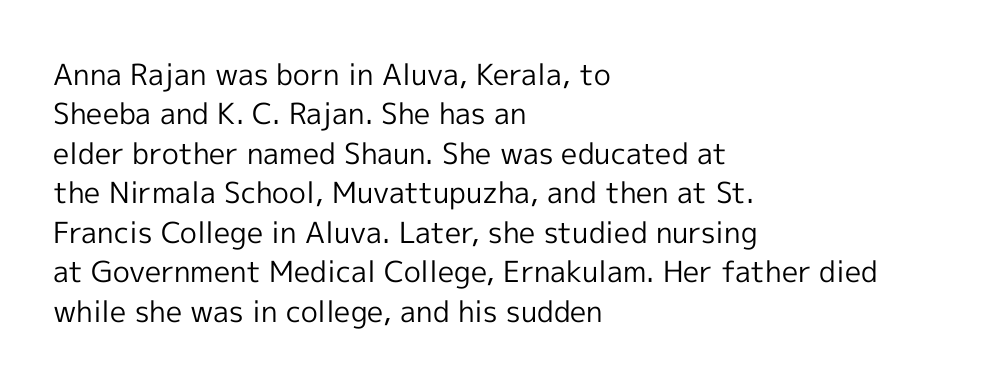
Q: Is the text bold? A: No.
Q: Is the text italic (slanted)? A: No, it is upright.
Q: Is the typeface a serif or a sans-serif typeface? A: Sans-serif.
Q: Is the text underlined? A: No.
Q: How is the paragraph aligned? A: Left-aligned.
Q: Is the spacing between letters normal or unusually wide? A: Normal.
Q: Is the spacing between lines tight, normal or loose? A: Normal.
Q: Width (condensed, normal, or wide)? A: Normal.
Q: x-height? A: Medium.
Q: Monospaced? A: No.
